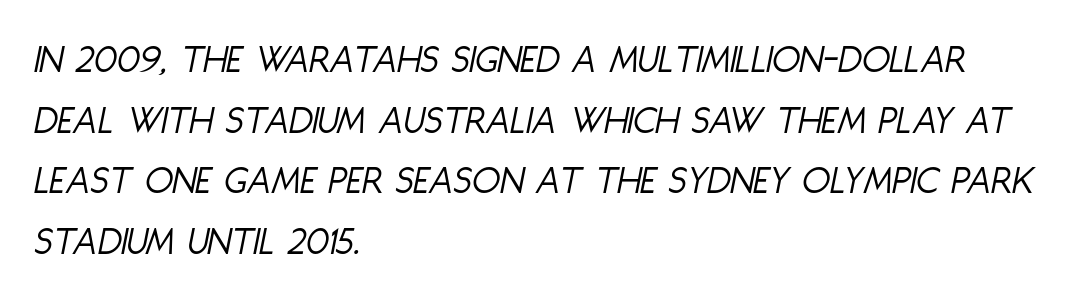
The ragged edge is on the right, which tells us the setting is flush left. Note the varied advance widths — an 'i' is clearly narrower than an 'm'. Honestly, the letter spacing is just normal — you wouldn't notice it. The passage shown is not bold in any degree. Every character sits at an angle, as italics do.
